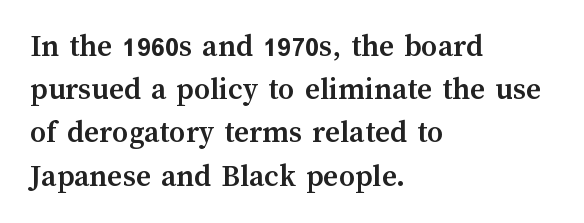
Q: Is the text bold? A: Yes.
Q: Is the text italic (slanted)? A: No, it is upright.
Q: Is the text underlined? A: No.
Q: How is the paragraph aligned? A: Left-aligned.
Q: Is the spacing between letters normal or unusually wide? A: Normal.
Q: Is the spacing between lines tight, normal or loose? A: Normal.
Q: Width (condensed, normal, or wide)? A: Normal.
Q: Stroke contrast? A: Medium.
Q: x-height? A: Medium.
Q: Monospaced? A: No.
